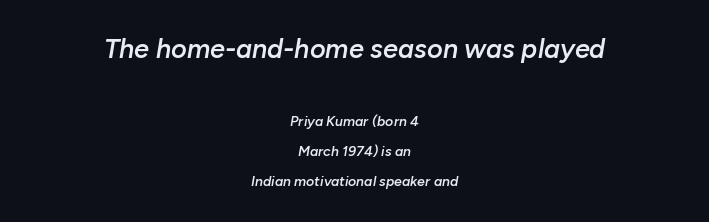
If you measured baseline to baseline, you'd find a long distance. Where is the straight margin? There isn't one; the lines are centered. If you squint, the top block still reads clearly — it's the larger of the two. Summary of weight: moderately heavy, a semibold. In terms of letterspacing, this is plain default setting. Style check: oblique.
